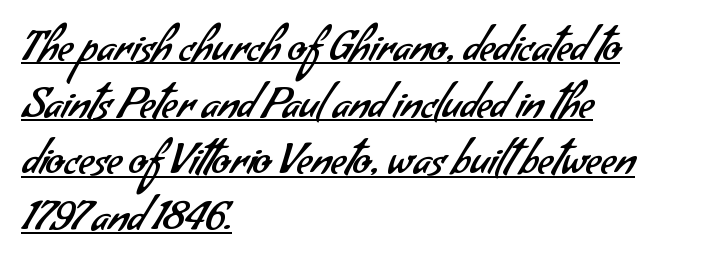
The image shows 42 px regular-weight sans-serif type; set left-aligned, normal line spacing (1.35x), normal letter spacing, underlined; low stroke contrast and a small x-height.
